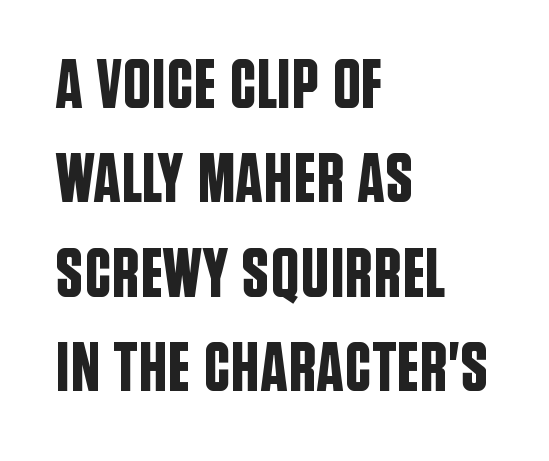
These lines were composed using upright roman letters. Look at the tracking — it's just the regular setting, nothing added. Is there much room between lines? A standard amount, neither cramped nor airy. Plain, unruled lines of type. The paragraph has a hard left edge and a soft right edge. Do the characters align in a grid? No, the font is proportional.
